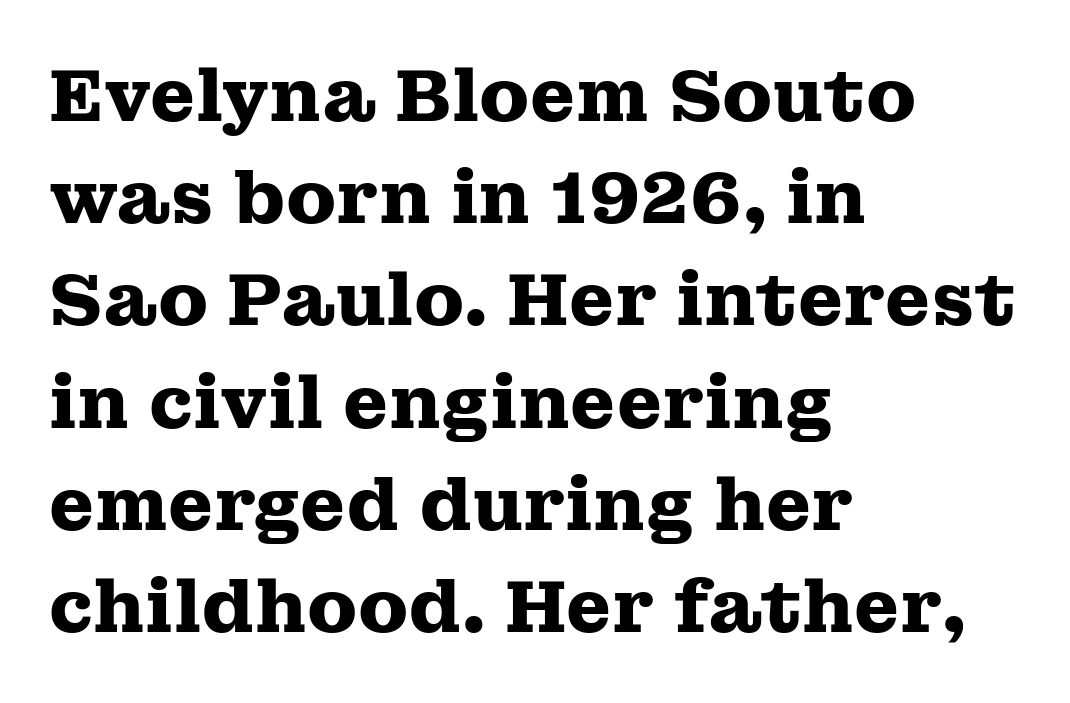
Caption: bold face, heavy strokes. It's the straight-up-and-down kind of type. Quick note: interline space is typical. Lines of text with bare space underneath. Honestly, the letter spacing is just normal — you wouldn't notice it.
